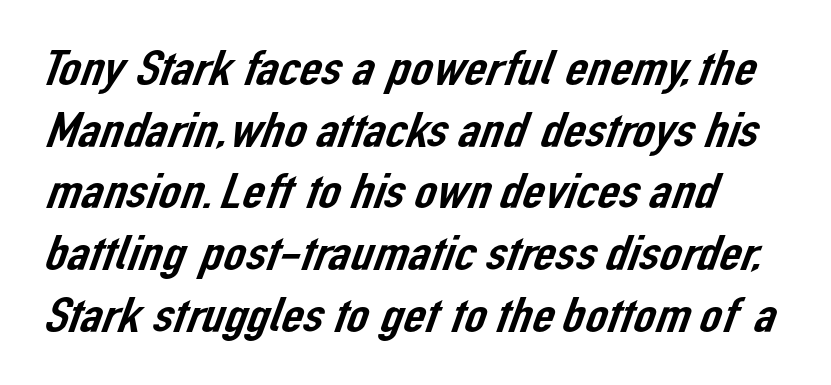
Short note: letters normally spaced. The passage shown is not underscored anywhere. Rows of type keep a routine distance in the vertical direction. The typeface chosen for these lines omits serifs. The passage shown is typed in a proportional face where columns would drift.
